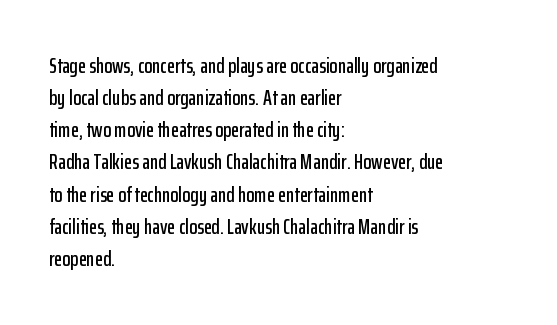
{"italic": "no", "underline": "no", "align": "left", "line_spacing": "normal", "line_spacing_ratio": 1.53, "letter_spacing": "normal", "letter_spacing_em": 0.0, "glyph_px": 21}
